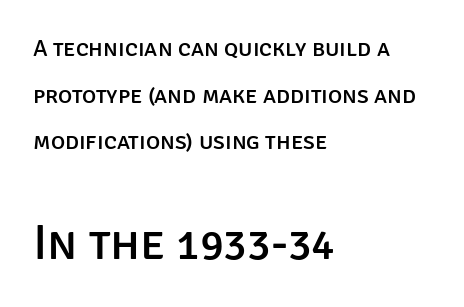
How are the letters spaced? Ordinarily, with no added tracking. Here the second block reads like a headline and the first like body copy. Is there any slant? The stems are plumb. The face used here is a sans, in the tradition of grotesques and geometrics. Descenders hang freely into open space.
